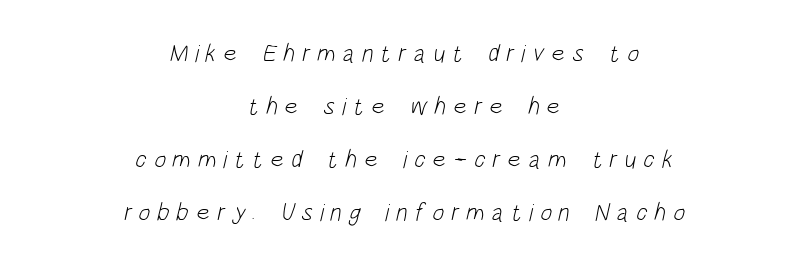
Q: Is the text bold? A: No.
Q: Is the text underlined? A: No.
Q: How is the paragraph aligned? A: Centered.
Q: Is the spacing between letters normal or unusually wide? A: Unusually wide.
Q: Is the spacing between lines tight, normal or loose? A: Loose.
